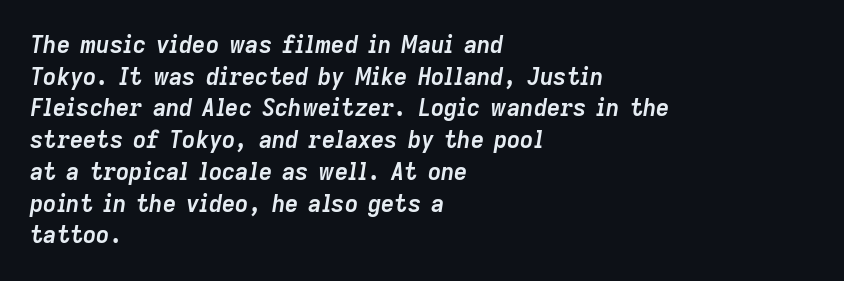
{"italic": "yes", "lean": "right", "slant_degrees": 9, "bold": "yes", "underline": "no", "align": "left", "line_spacing": "normal", "line_spacing_ratio": 1.38, "letter_spacing": "normal", "letter_spacing_em": 0.0, "glyph_px": 23}
